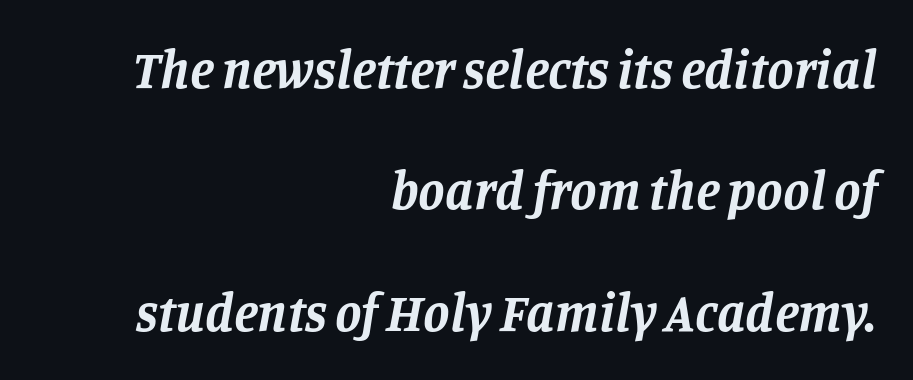
The image shows 53 px bold serif type, italic (leaning right); set right-aligned, loose line spacing (2.29x), normal letter spacing, not underlined; low stroke contrast and a large x-height.
